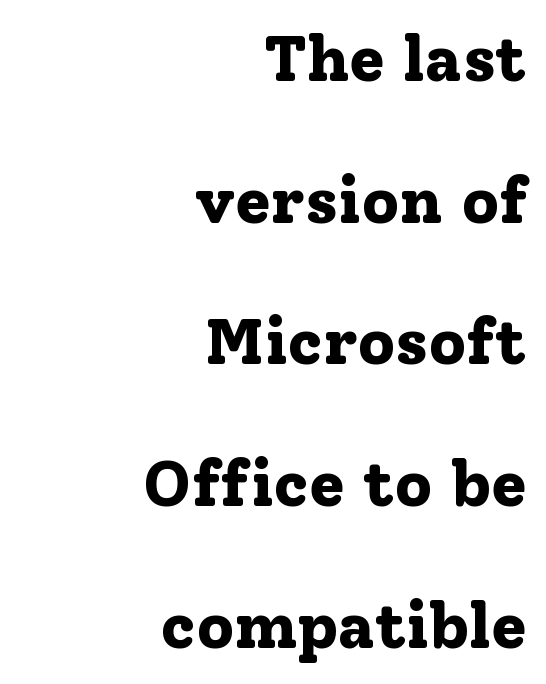
The image shows 65 px bold serif type, upright; set right-aligned, loose line spacing (2.18x), normal letter spacing, not underlined; low stroke contrast and a medium x-height.
